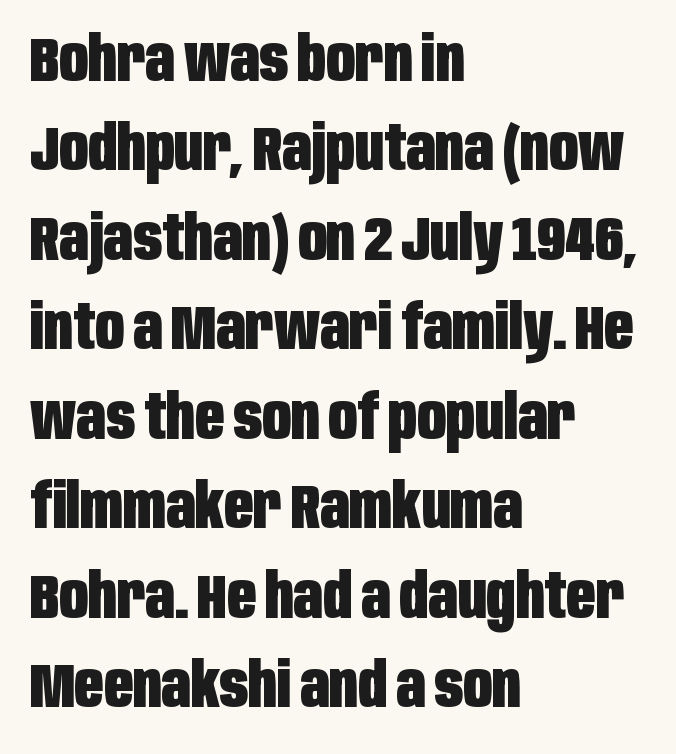
Q: Is the text bold? A: Yes.
Q: Is the text italic (slanted)? A: No, it is upright.
Q: Is the typeface a serif or a sans-serif typeface? A: Sans-serif.
Q: Is the text underlined? A: No.
Q: How is the paragraph aligned? A: Left-aligned.
Q: Is the spacing between letters normal or unusually wide? A: Normal.
Q: Is the spacing between lines tight, normal or loose? A: Normal.
Q: Width (condensed, normal, or wide)? A: Condensed.
Q: Stroke contrast? A: Low.
Q: x-height? A: Large.
Q: Monospaced? A: No.
